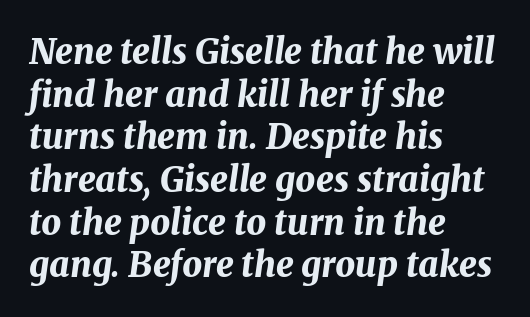
{"italic": "yes", "lean": "right", "slant_degrees": 8, "bold": "yes", "weight": "bold", "width": "normal", "stroke_contrast": "medium", "x_height": "medium", "monospaced": "no", "underline": "no", "align": "left", "line_spacing_ratio": 1.22, "letter_spacing": "normal", "letter_spacing_em": 0.0, "glyph_px": 35}
